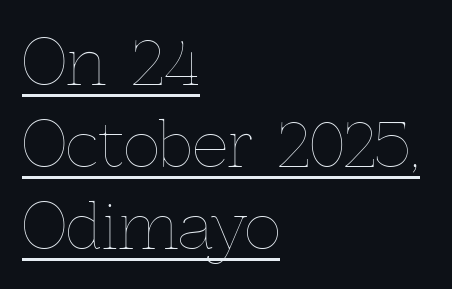
{"italic": "no", "bold": "no", "weight": "thin", "width": "normal", "x_height": "medium", "monospaced": "no", "underline": "yes", "align": "left", "line_spacing": "normal", "line_spacing_ratio": 1.3, "letter_spacing": "normal", "letter_spacing_em": 0.0, "glyph_px": 63}
